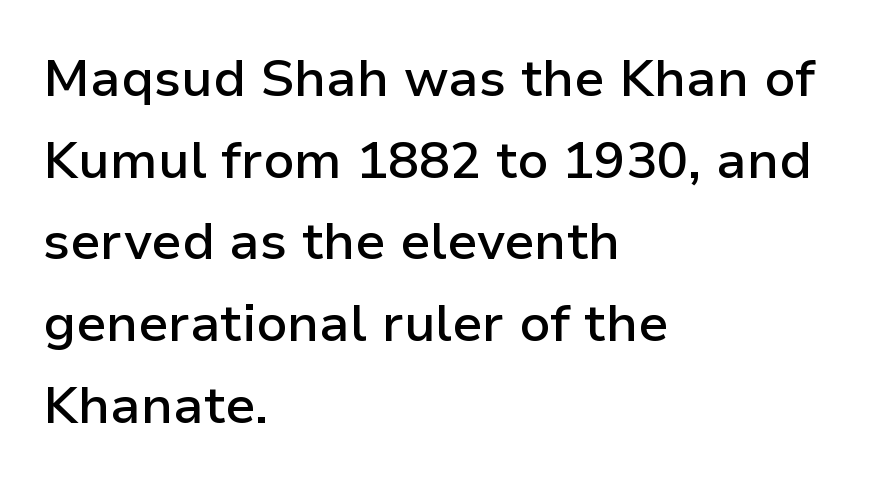
{"serif": "no", "italic": "no", "bold": "semi", "weight": "semibold", "width": "normal", "stroke_contrast": "low", "x_height": "medium", "monospaced": "no", "underline": "no", "align": "left", "line_spacing": "normal", "line_spacing_ratio": 1.57, "letter_spacing": "normal", "letter_spacing_em": 0.0, "glyph_px": 52}
